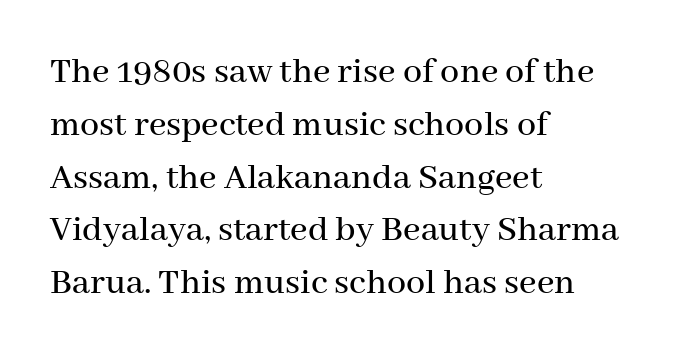
Proportional: the letters do not fall into vertical columns. Each letter's strokes conclude with small projecting serifs. It's the straight-up-and-down kind of type. The ragged edge is on the right, which tells us the setting is flush left. Underline: absent. A typesetter would call this zero additional tracking.
